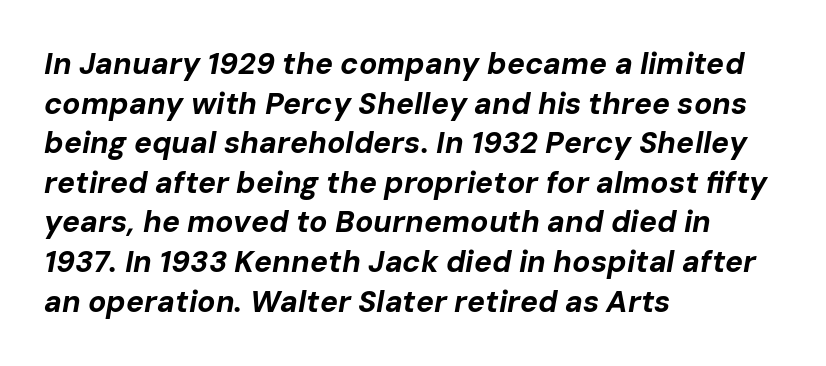
The image shows 30 px bold type, italic (leaning right); set left-aligned, normal line spacing (1.32x), normal letter spacing, not underlined; low stroke contrast and a medium x-height.
